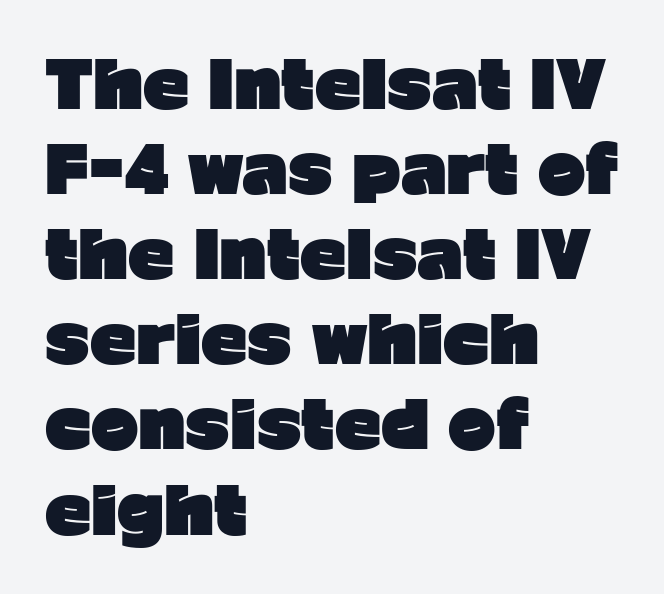
Q: Is the text bold? A: Yes.
Q: Is the text italic (slanted)? A: No, it is upright.
Q: Is the typeface a serif or a sans-serif typeface? A: Sans-serif.
Q: Is the text underlined? A: No.
Q: How is the paragraph aligned? A: Left-aligned.
Q: Is the spacing between letters normal or unusually wide? A: Normal.
Q: Is the spacing between lines tight, normal or loose? A: Normal.
Q: Width (condensed, normal, or wide)? A: Normal.
Q: Stroke contrast? A: Low.
Q: x-height? A: Medium.
Q: Monospaced? A: No.
